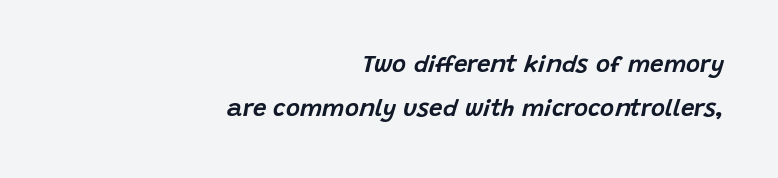
Lines of text with bare space underneath. Compared with ordinary roman type, these characters are visibly tilted. Tracking here is standard; glyphs follow each other at the usual distance. Visually the block forms a straight wall on the right and a jagged coastline on the left.
